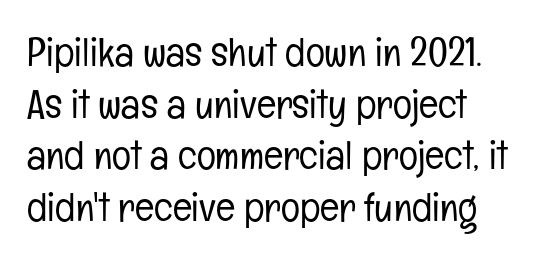
{"serif": "no", "italic": "no", "bold": "no", "weight": "light", "width": "condensed", "stroke_contrast": "low", "x_height": "medium", "monospaced": "no", "underline": "no", "line_spacing": "normal", "line_spacing_ratio": 1.29, "letter_spacing": "normal", "letter_spacing_em": 0.0, "glyph_px": 40}
